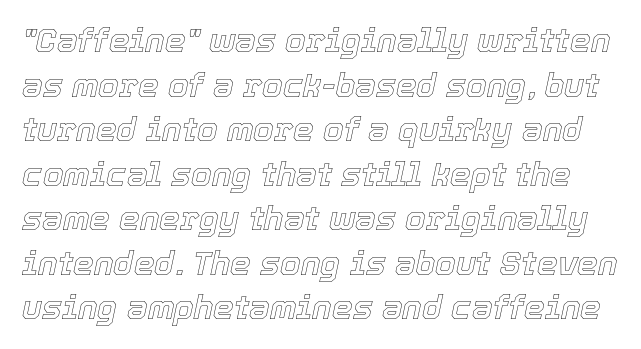
Q: Is the text italic (slanted)? A: Yes, it leans right by about 12 degrees.
Q: Is the text underlined? A: No.
Q: Is the spacing between letters normal or unusually wide? A: Normal.
Q: Is the spacing between lines tight, normal or loose? A: Normal.
Q: Width (condensed, normal, or wide)? A: Normal.
Q: x-height? A: Medium.
Q: Monospaced? A: No.
